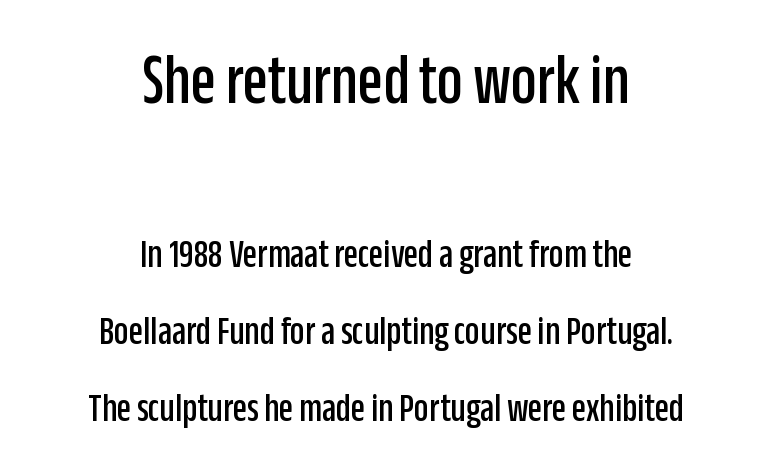
The image shows 72 px condensed sans-serif type, upright; set centered, line spacing 1.87x, normal letter spacing, not underlined; the first (top) block is 1.76x larger; low stroke contrast and a large x-height.
